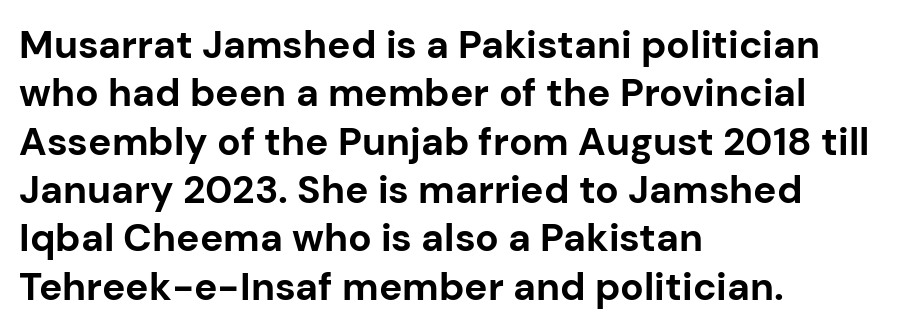
Q: Is the text bold? A: Yes.
Q: Is the text italic (slanted)? A: No, it is upright.
Q: Is the typeface a serif or a sans-serif typeface? A: Sans-serif.
Q: Is the text underlined? A: No.
Q: How is the paragraph aligned? A: Left-aligned.
Q: Is the spacing between letters normal or unusually wide? A: Normal.
Q: Width (condensed, normal, or wide)? A: Normal.
Q: Stroke contrast? A: Low.
Q: x-height? A: Medium.
Q: Monospaced? A: No.
